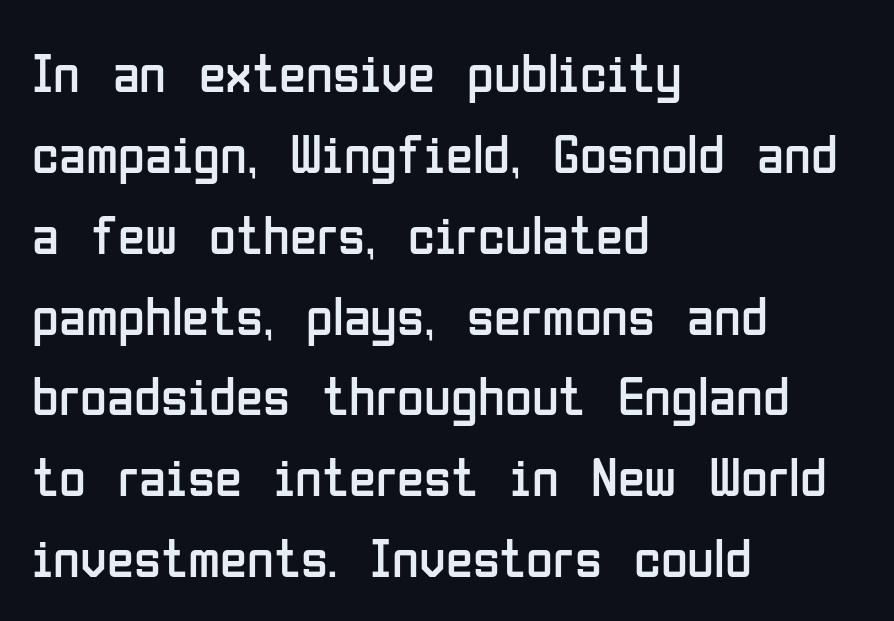
{"serif": "no", "italic": "no", "bold": "no", "weight": "regular", "width": "condensed", "stroke_contrast": "low", "x_height": "medium", "monospaced": "no", "underline": "no", "align": "left", "line_spacing": "normal", "line_spacing_ratio": 1.47, "letter_spacing": "normal", "letter_spacing_em": 0.0, "glyph_px": 55}
